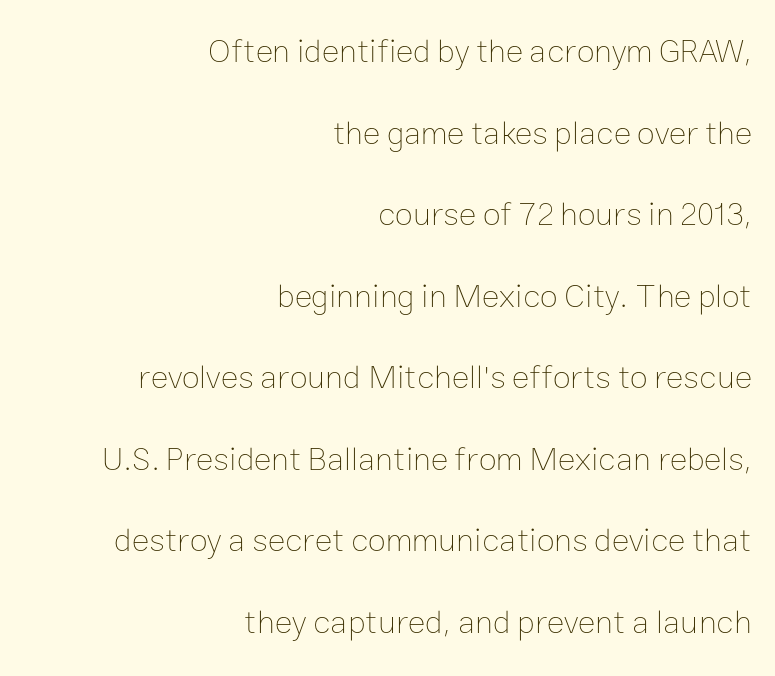
{"italic": "no", "bold": "no", "weight": "thin", "width": "normal", "stroke_contrast": "low", "x_height": "medium", "monospaced": "no", "underline": "no", "align": "right", "line_spacing": "loose", "line_spacing_ratio": 2.47, "letter_spacing": "normal", "letter_spacing_em": 0.0, "glyph_px": 33}
